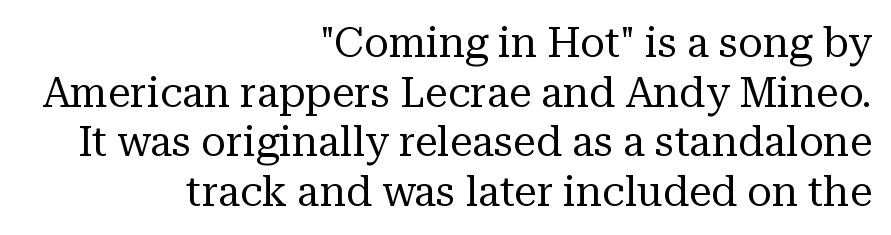
Q: Is the text bold? A: No.
Q: Is the text italic (slanted)? A: No, it is upright.
Q: Is the typeface a serif or a sans-serif typeface? A: Serif.
Q: Is the text underlined? A: No.
Q: How is the paragraph aligned? A: Right-aligned.
Q: Is the spacing between letters normal or unusually wide? A: Normal.
Q: Width (condensed, normal, or wide)? A: Normal.
Q: Stroke contrast? A: Medium.
Q: x-height? A: Medium.
Q: Monospaced? A: No.
